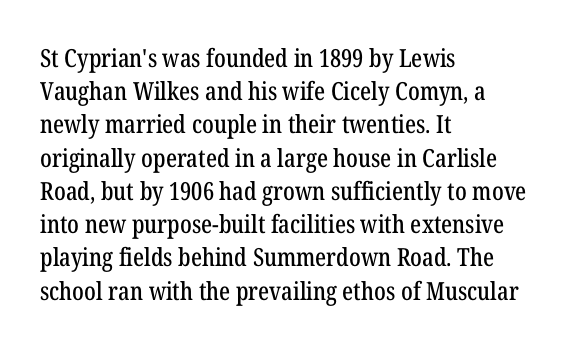
{"italic": "no", "underline": "no", "align": "left", "line_spacing": "normal", "line_spacing_ratio": 1.33, "letter_spacing": "normal", "letter_spacing_em": 0.0, "glyph_px": 25}
